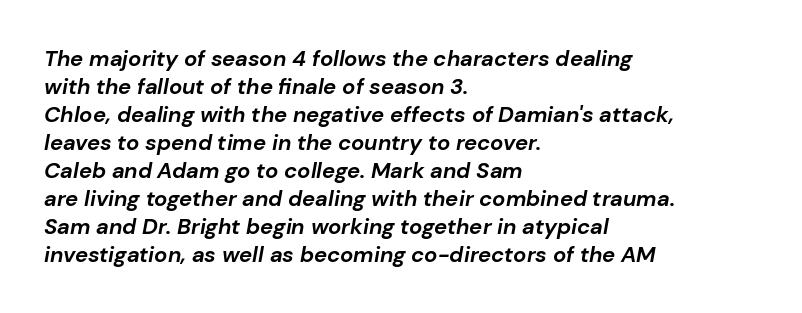
The image shows 22 px bold type, italic (leaning right); set left-aligned, normal line spacing (1.27x), normal letter spacing, not underlined.
